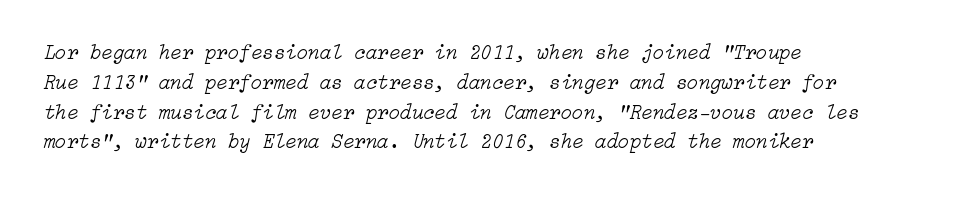
The image shows 21 px text type, italic (leaning right); set left-aligned, normal line spacing (1.42x), normal letter spacing, not underlined.
